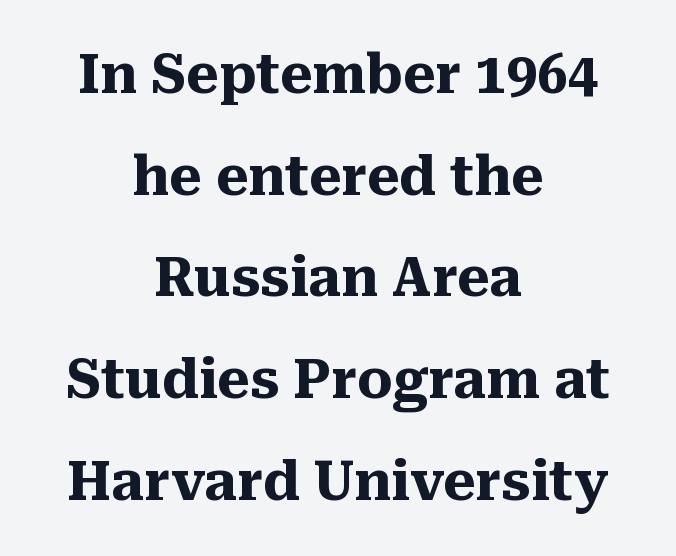
Q: Is the text bold? A: Yes.
Q: Is the text italic (slanted)? A: No, it is upright.
Q: Is the typeface a serif or a sans-serif typeface? A: Serif.
Q: Is the text underlined? A: No.
Q: How is the paragraph aligned? A: Centered.
Q: Is the spacing between letters normal or unusually wide? A: Normal.
Q: Width (condensed, normal, or wide)? A: Normal.
Q: Stroke contrast? A: Medium.
Q: x-height? A: Medium.
Q: Monospaced? A: No.
